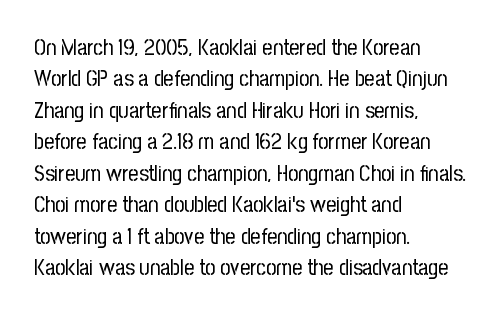
{"italic": "no", "bold": "no", "underline": "no", "align": "left", "line_spacing": "normal", "line_spacing_ratio": 1.43, "letter_spacing": "normal", "letter_spacing_em": 0.0, "glyph_px": 22}
